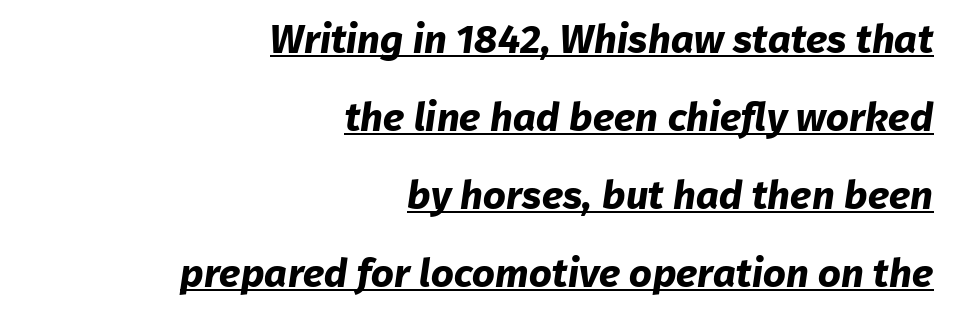
{"serif": "no", "bold": "yes", "weight": "bold", "width": "normal", "stroke_contrast": "low", "x_height": "medium", "monospaced": "no", "underline": "yes", "align": "right", "line_spacing": "loose", "line_spacing_ratio": 1.95, "letter_spacing": "normal", "letter_spacing_em": 0.0, "glyph_px": 40}
